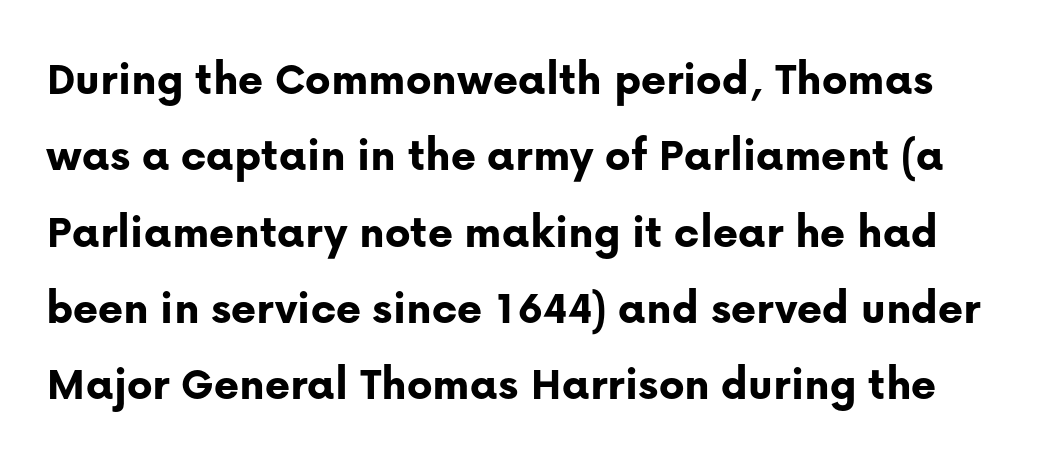
The image shows 48 px bold sans-serif type, upright; set normal line spacing (1.59x), normal letter spacing, not underlined; low stroke contrast and a medium x-height.
